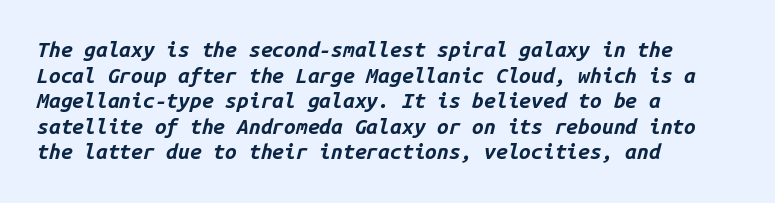
Q: Is the text bold? A: Yes.
Q: Is the text italic (slanted)? A: Yes, it leans right by about 14 degrees.
Q: Is the text underlined? A: No.
Q: How is the paragraph aligned? A: Left-aligned.
Q: Is the spacing between letters normal or unusually wide? A: Normal.
